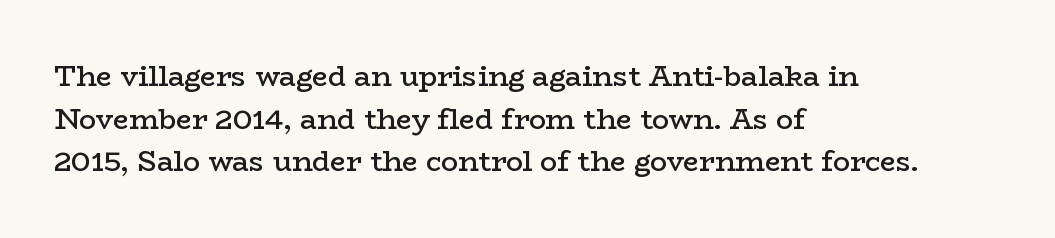
{"serif": "yes", "italic": "no", "bold": "semi", "weight": "semibold", "width": "wide", "stroke_contrast": "low", "x_height": "medium", "monospaced": "no", "underline": "no", "align": "left", "line_spacing": "normal", "line_spacing_ratio": 1.52, "letter_spacing": "normal", "letter_spacing_em": 0.0, "glyph_px": 28}
